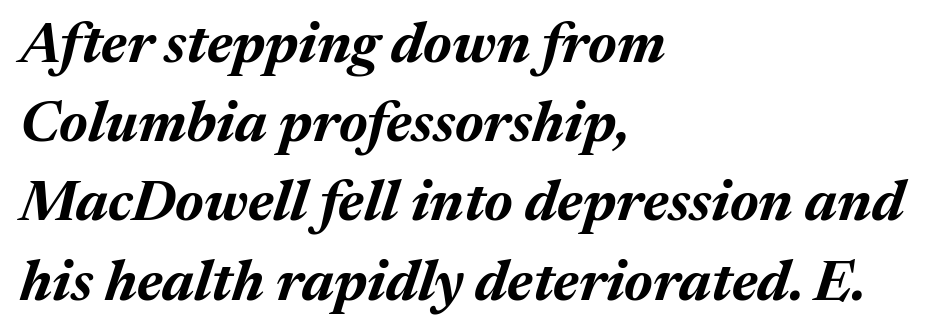
Q: Is the text bold? A: Yes.
Q: Is the text italic (slanted)? A: Yes, it leans right by about 17 degrees.
Q: Is the text underlined? A: No.
Q: How is the paragraph aligned? A: Left-aligned.
Q: Is the spacing between letters normal or unusually wide? A: Normal.
Q: Is the spacing between lines tight, normal or loose? A: Normal.
Q: Width (condensed, normal, or wide)? A: Normal.
Q: Stroke contrast? A: Medium.
Q: x-height? A: Medium.
Q: Monospaced? A: No.
